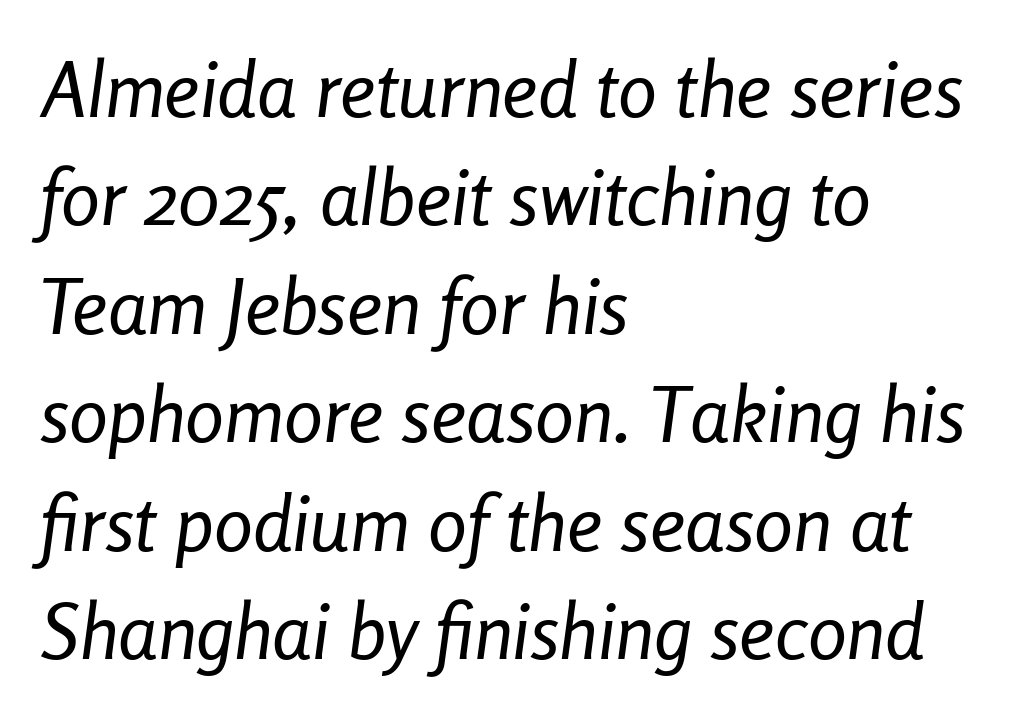
Q: Is the text bold? A: No.
Q: Is the text italic (slanted)? A: Yes, it leans right by about 8 degrees.
Q: Is the text underlined? A: No.
Q: How is the paragraph aligned? A: Left-aligned.
Q: Is the spacing between letters normal or unusually wide? A: Normal.
Q: Is the spacing between lines tight, normal or loose? A: Normal.
Q: Width (condensed, normal, or wide)? A: Condensed.
Q: Stroke contrast? A: Low.
Q: x-height? A: Medium.
Q: Monospaced? A: No.
